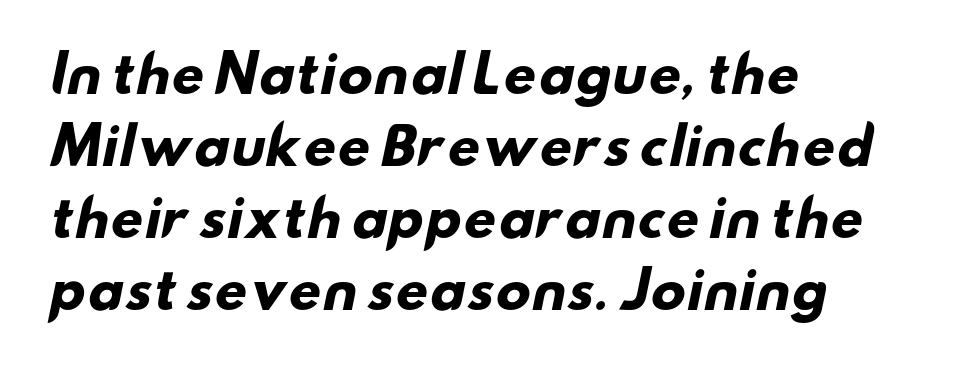
Default kerning and tracking; the words read as compact shapes. The lines are quadded left. You could not count columns in this text — the font is proportionally spaced. The space between consecutive lines is moderate. A clean baseline with only descenders dipping below it. The rendering shows plain stroke endings on the letterforms — a sans-serif design.
